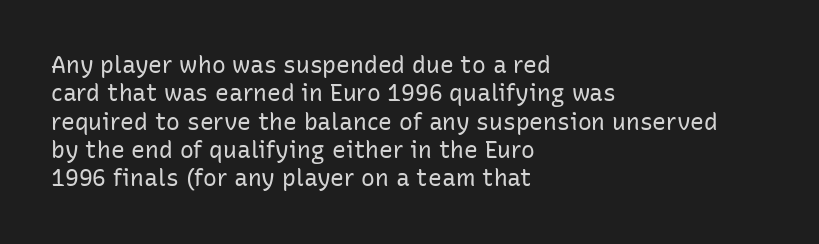
{"italic": "no", "bold": "no", "underline": "no", "align": "left", "line_spacing_ratio": 1.23, "letter_spacing": "normal", "letter_spacing_em": 0.0, "glyph_px": 23}
